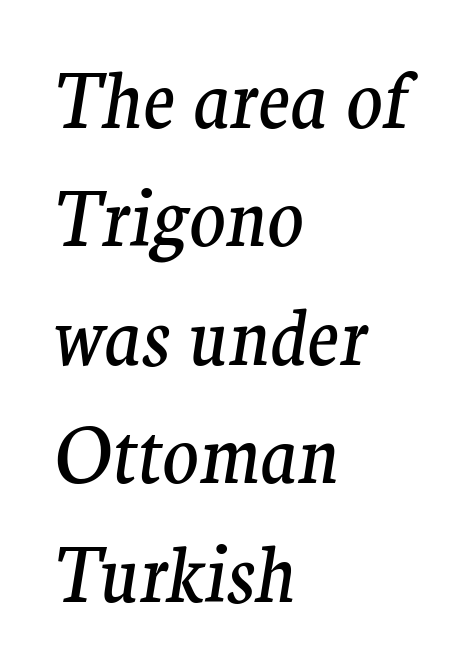
{"serif": "yes", "italic": "yes", "lean": "right", "slant_degrees": 9, "bold": "no", "weight": "regular", "width": "normal", "stroke_contrast": "medium", "x_height": "medium", "monospaced": "no", "underline": "no", "align": "left", "line_spacing": "normal", "line_spacing_ratio": 1.58, "letter_spacing": "normal", "letter_spacing_em": 0.0, "glyph_px": 75}
